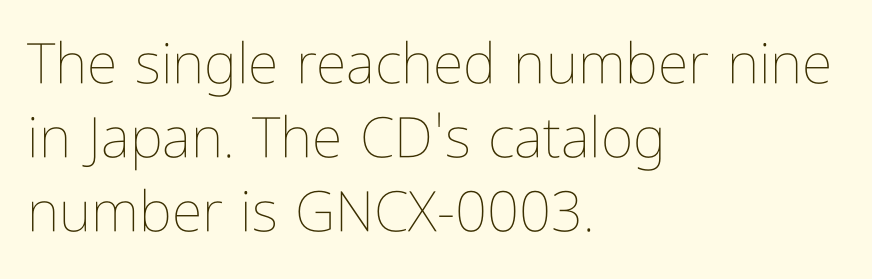
{"italic": "no", "bold": "no", "weight": "thin", "width": "condensed", "stroke_contrast": "low", "x_height": "medium", "monospaced": "no", "underline": "no", "align": "left", "line_spacing": "normal", "line_spacing_ratio": 1.32, "letter_spacing": "normal", "letter_spacing_em": 0.0, "glyph_px": 56}
